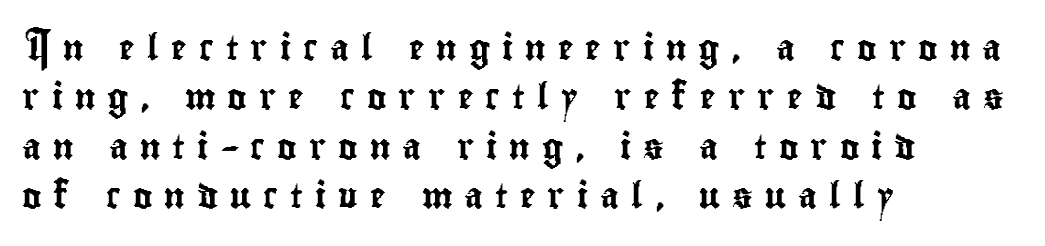
The image shows 26 px text type, upright; set left-aligned, loose line spacing (1.9x), unusually wide letter spacing (+0.46 em), not underlined.
